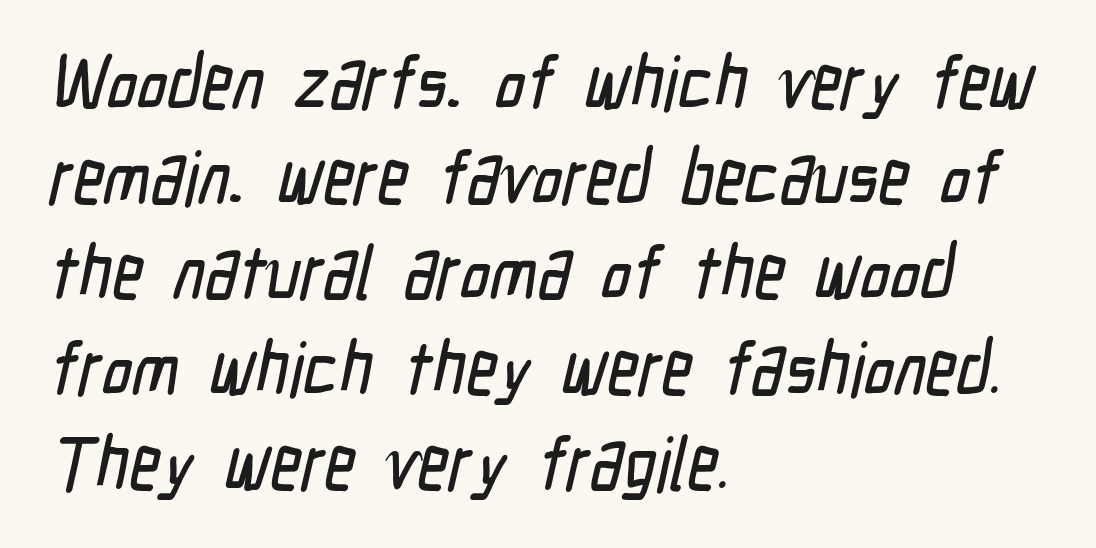
The image shows 75 px condensed sans-serif type; set left-aligned, normal line spacing (1.27x), normal letter spacing, not underlined; low stroke contrast and a medium x-height.
